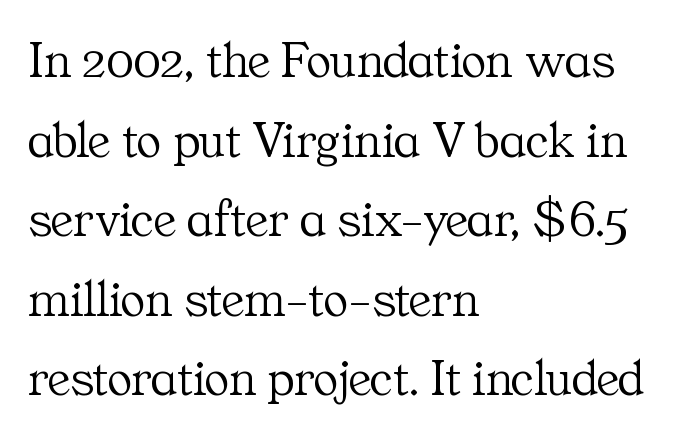
Short note: letters normally spaced. Typographically, this falls in the serif category. The passage shown stacks its lines at a standard gap. The lettering stays uniformly vertical, giving the passage a roman look. Each stroke keeps to a modest, everyday thickness or less. Looks like regular typesetting: each glyph gets only the width it needs.
